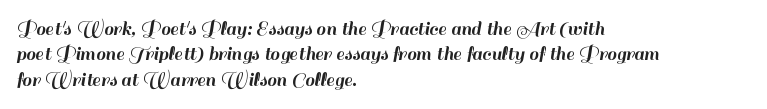
Q: Is the text italic (slanted)? A: Yes.
Q: Is the text underlined? A: No.
Q: How is the paragraph aligned? A: Left-aligned.
Q: Is the spacing between letters normal or unusually wide? A: Normal.
